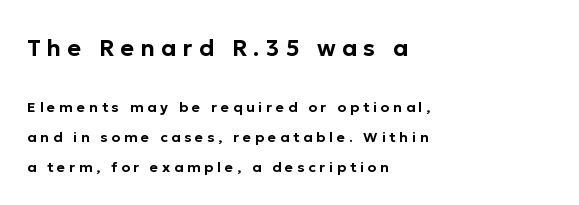
Q: Is the text italic (slanted)? A: No, it is upright.
Q: Is the text underlined? A: No.
Q: How is the paragraph aligned? A: Left-aligned.
Q: Is the spacing between letters normal or unusually wide? A: Unusually wide.
Q: Is the spacing between lines tight, normal or loose? A: Loose.
Q: Which block of text is set in a larger size, the first (top) or the second (bottom)? A: The first (top) one.
